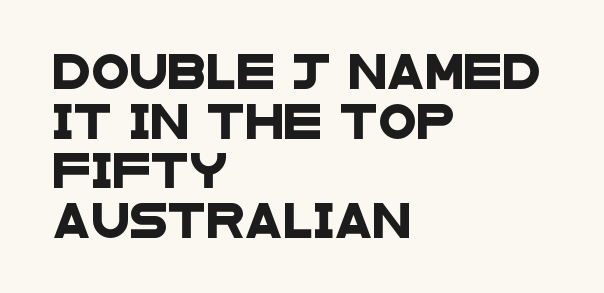
The image shows 35 px wide sans-serif type; set left-aligned, normal line spacing (1.42x), normal letter spacing, not underlined; low stroke contrast and a large x-height.
